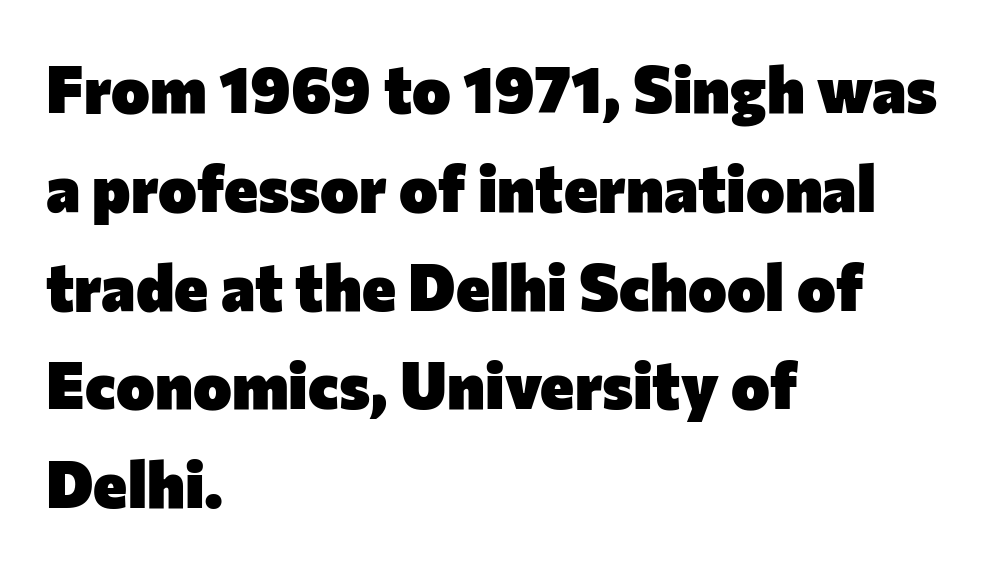
The image shows 65 px heavy sans-serif type, upright; set left-aligned, normal line spacing (1.52x), normal letter spacing, not underlined; low stroke contrast and a medium x-height.
